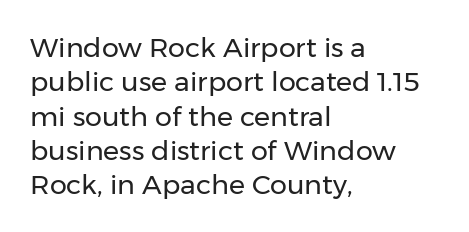
{"italic": "no", "bold": "no", "underline": "no", "align": "left", "line_spacing": "normal", "line_spacing_ratio": 1.27, "letter_spacing": "normal", "letter_spacing_em": 0.0, "glyph_px": 27}
